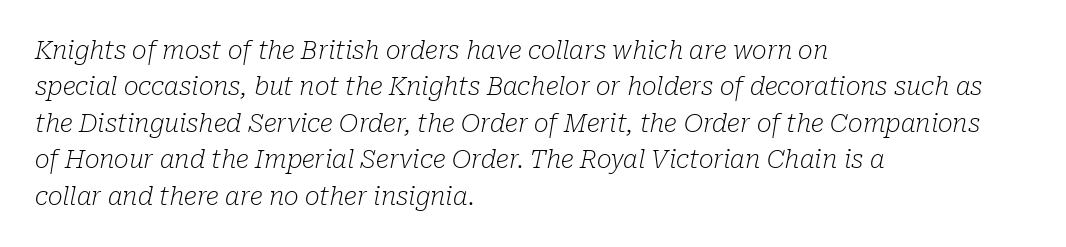
Horizontal alignment here is leftward, the default for most running prose. The specimen omits any rule beneath the text block's lines. This sample uses plain, unmodified letter spacing. This reads as an unemphasized weight, regular at the heaviest. A typesetter would call this leading conventional body-copy spacing. The text carries the slant typical of an italic or oblique font.
